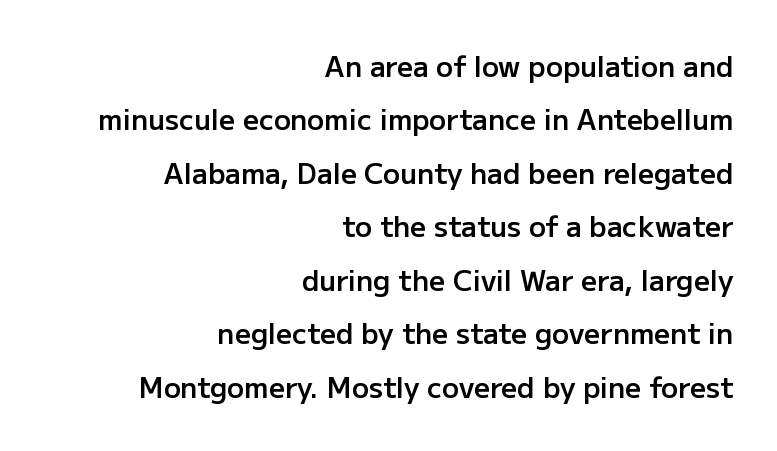
Check under the words: just untouched page. The rendering anchors every line to the right-hand side. Nothing sits at the stroke ends, so this counts as sans-serif. This block would shrink considerably if given ordinary leading; it's expanded now.
